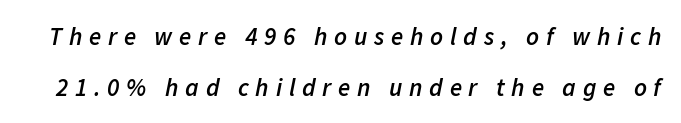
The image shows 25 px text type, italic (leaning right); set loose line spacing (2.03x), unusually wide letter spacing (+0.27 em), not underlined.
